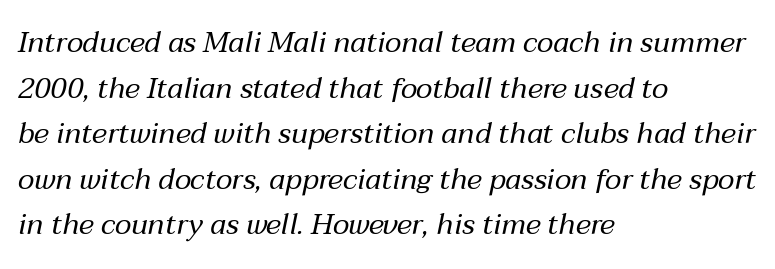
You could not count columns in this text — the font is proportionally spaced. Every row of glyphs begins at an identical x-position on the left. The designer left line spacing at the default. The letters are slanted; this is an italic face.
